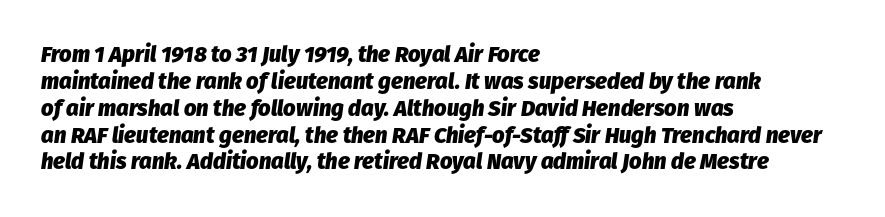
The passage shown leans; its letterforms are oblique. The paragraph shown leans on its left margin. Heft: maximum for text — a bold. The horizontal fit of the characters is conventional and even. The space directly below the letters is spotless.
